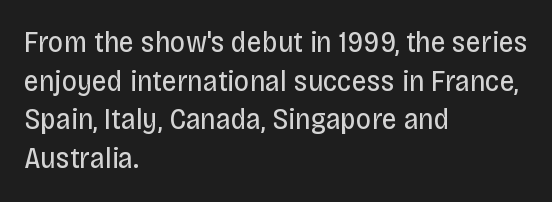
The image shows 30 px regular-weight, condensed sans-serif type, upright; set left-aligned, normal line spacing (1.29x), normal letter spacing, not underlined; low stroke contrast and a large x-height.
